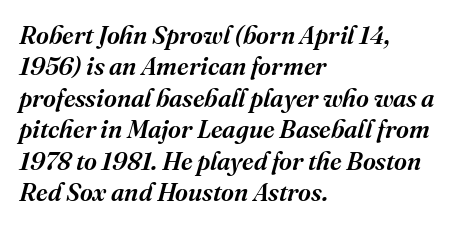
The image shows 25 px text type, italic (leaning right); set left-aligned, normal line spacing (1.26x), normal letter spacing, not underlined.
